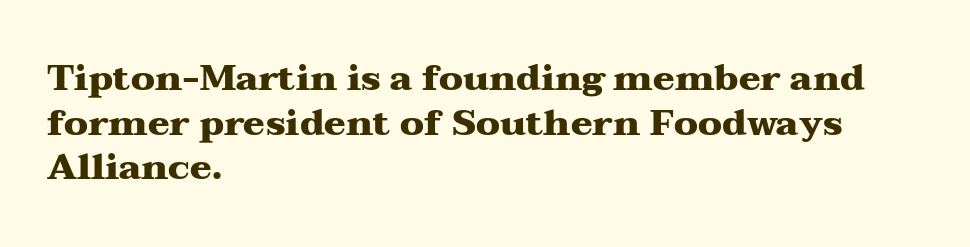
The letters stand straight up with perfectly vertical stems. Just letters on the line, the space beneath them empty. The rag falls on the right side of this text block. Is this a fixed-width face? No — the glyphs have proportional, varying widths.
